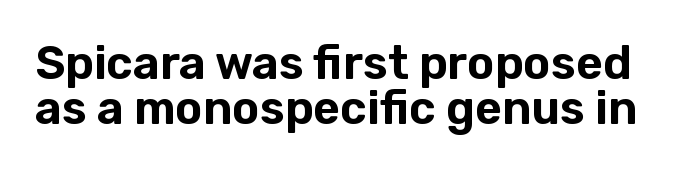
{"serif": "no", "italic": "no", "width": "normal", "stroke_contrast": "low", "x_height": "medium", "monospaced": "no", "underline": "no", "line_spacing": "tight", "line_spacing_ratio": 0.98, "letter_spacing": "normal", "letter_spacing_em": 0.0, "glyph_px": 46}
